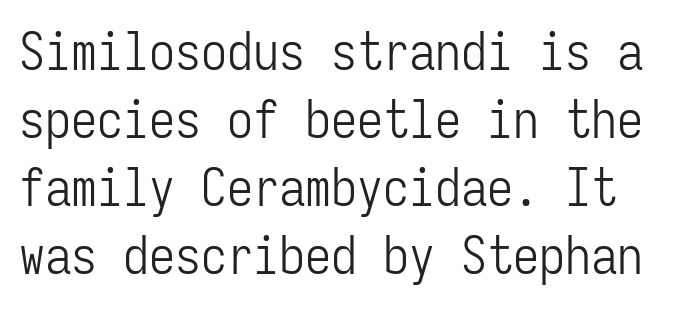
When letters stand straight like this, we call the style roman or upright. This sample uses plain, unmodified letter spacing. Rule under the text: the space is simply empty. Each letter, wide or thin by design, is forced into the same width here.
